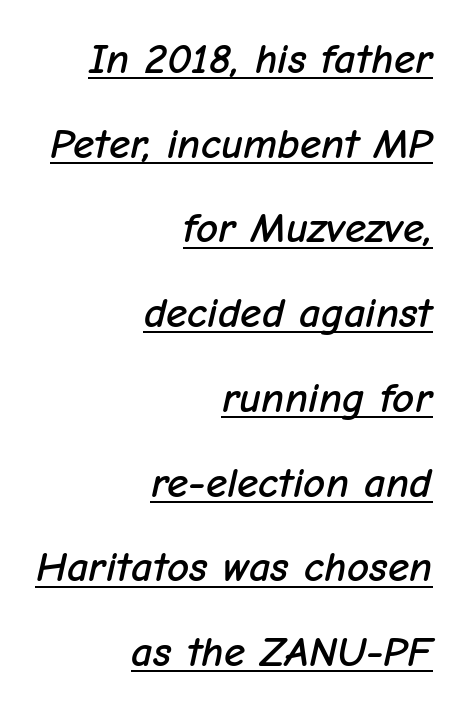
Q: Is the text italic (slanted)? A: Yes, it leans right by about 12 degrees.
Q: Is the text underlined? A: Yes.
Q: How is the paragraph aligned? A: Right-aligned.
Q: Is the spacing between letters normal or unusually wide? A: Normal.
Q: Is the spacing between lines tight, normal or loose? A: Loose.
Q: Width (condensed, normal, or wide)? A: Normal.
Q: Stroke contrast? A: Low.
Q: x-height? A: Medium.
Q: Monospaced? A: No.
